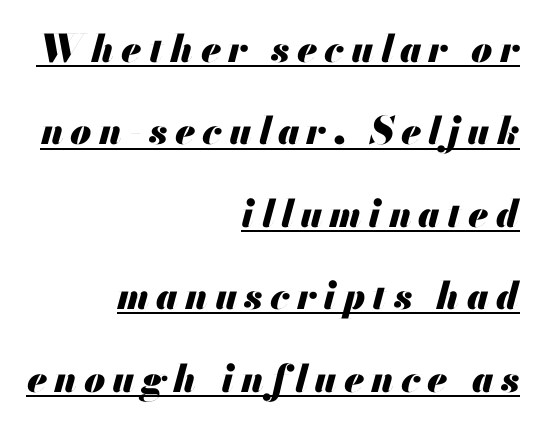
Compared with typical paragraphs, the rows here are farther apart. Heavy-handed strokes throughout: this text is bold. This is underlined copy, the kind a proofreader might mark for attention. Emphasis-style slanted type is in use. Line ends are locked; line starts wander.
